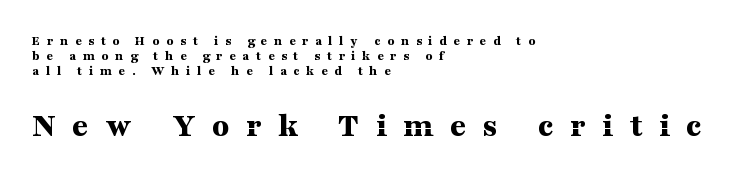
Q: Is the text bold? A: Yes.
Q: Is the text italic (slanted)? A: No, it is upright.
Q: Is the typeface a serif or a sans-serif typeface? A: Serif.
Q: Is the text underlined? A: No.
Q: How is the paragraph aligned? A: Left-aligned.
Q: Is the spacing between letters normal or unusually wide? A: Unusually wide.
Q: Is the spacing between lines tight, normal or loose? A: Tight.
Q: Which block of text is set in a larger size, the first (top) or the second (bottom)? A: The second (bottom) one.
Q: Width (condensed, normal, or wide)? A: Wide.
Q: Stroke contrast? A: Medium.
Q: x-height? A: Medium.
Q: Monospaced? A: No.
